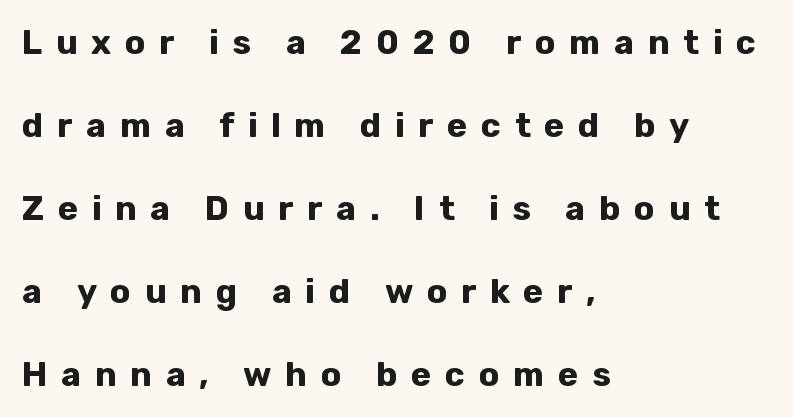
{"serif": "no", "italic": "no", "bold": "yes", "weight": "bold", "width": "normal", "stroke_contrast": "low", "x_height": "medium", "monospaced": "no", "underline": "no", "align": "left", "line_spacing": "loose", "line_spacing_ratio": 2.44, "letter_spacing": "wide", "letter_spacing_em": 0.4, "glyph_px": 34}
